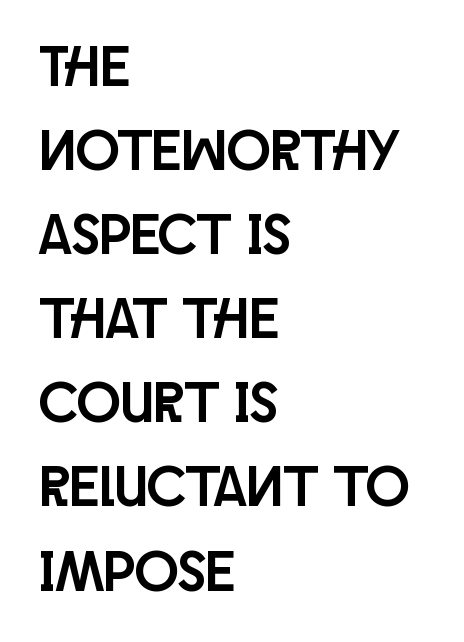
{"serif": "no", "italic": "no", "width": "condensed", "stroke_contrast": "low", "x_height": "large", "monospaced": "no", "underline": "no", "align": "left", "line_spacing": "normal", "line_spacing_ratio": 1.45, "letter_spacing": "normal", "letter_spacing_em": 0.0, "glyph_px": 58}
